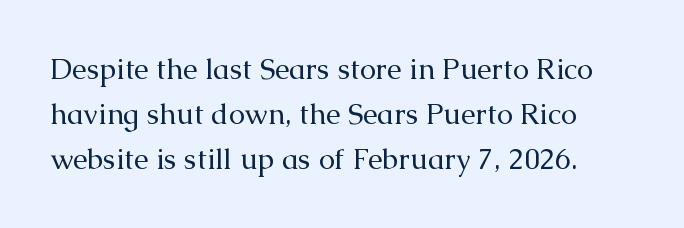
{"serif": "yes", "italic": "no", "bold": "no", "weight": "regular", "width": "normal", "stroke_contrast": "medium", "x_height": "medium", "monospaced": "no", "underline": "no", "line_spacing": "normal", "line_spacing_ratio": 1.55, "letter_spacing": "normal", "letter_spacing_em": 0.0, "glyph_px": 29}
